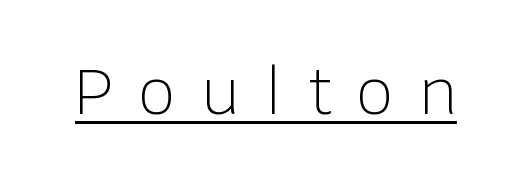
{"serif": "no", "italic": "no", "bold": "no", "weight": "light", "width": "normal", "stroke_contrast": "low", "x_height": "large", "monospaced": "no", "underline": "yes", "letter_spacing": "wide", "letter_spacing_em": 0.43, "glyph_px": 62}
